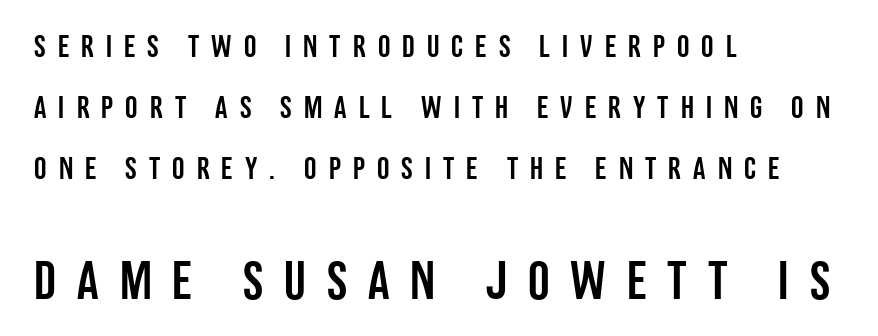
{"serif": "no", "italic": "no", "width": "condensed", "stroke_contrast": "low", "x_height": "large", "monospaced": "no", "underline": "no", "align": "left", "line_spacing": "loose", "line_spacing_ratio": 1.97, "letter_spacing": "wide", "letter_spacing_em": 0.39, "larger_block": "second", "size_ratio": 1.74, "glyph_px": 54}
